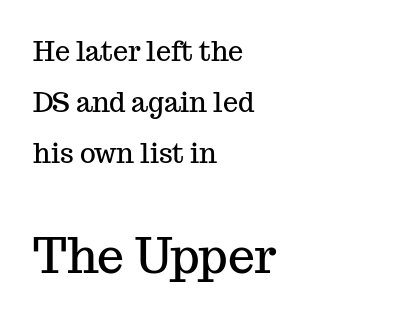
The image shows 48 px serif type, upright; set left-aligned, line spacing 1.89x, normal letter spacing, not underlined; the second (bottom) block is 1.78x larger; medium stroke contrast and a medium x-height.
